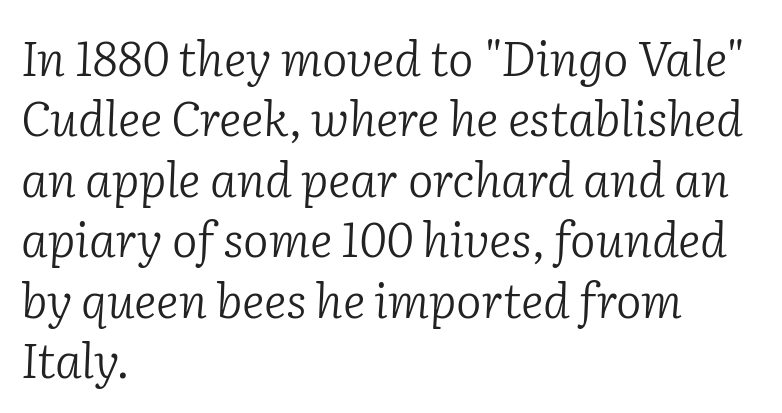
The image shows 48 px light serif type, italic (leaning right); set left-aligned, normal line spacing (1.26x), normal letter spacing, not underlined; low stroke contrast and a medium x-height.
